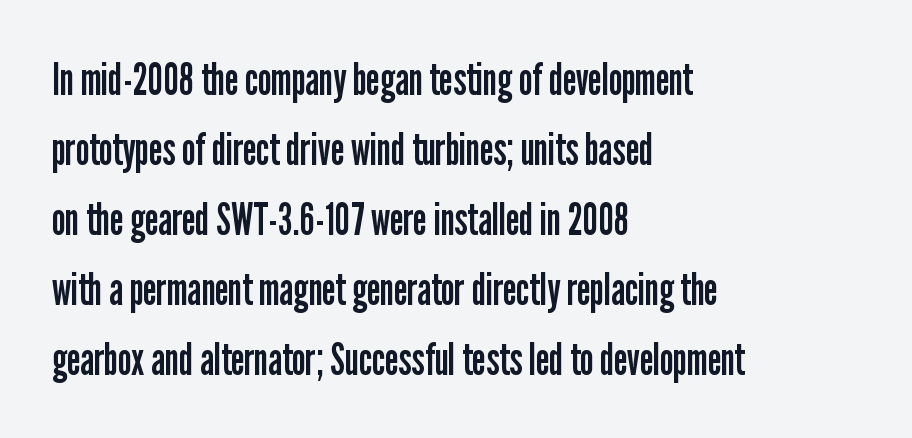
Q: Is the text bold? A: No.
Q: Is the text italic (slanted)? A: No, it is upright.
Q: Is the typeface a serif or a sans-serif typeface? A: Sans-serif.
Q: Is the text underlined? A: No.
Q: How is the paragraph aligned? A: Left-aligned.
Q: Is the spacing between letters normal or unusually wide? A: Normal.
Q: Is the spacing between lines tight, normal or loose? A: Normal.
Q: Width (condensed, normal, or wide)? A: Condensed.
Q: Stroke contrast? A: Low.
Q: x-height? A: Medium.
Q: Monospaced? A: No.
